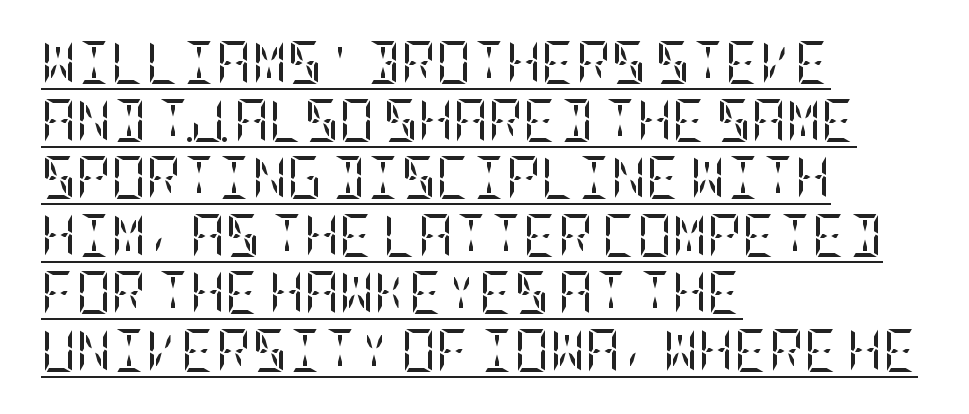
Q: Is the text bold? A: No.
Q: Is the text italic (slanted)? A: No, it is upright.
Q: Is the typeface a serif or a sans-serif typeface? A: Serif.
Q: Is the text underlined? A: Yes.
Q: How is the paragraph aligned? A: Left-aligned.
Q: Is the spacing between letters normal or unusually wide? A: Normal.
Q: Is the spacing between lines tight, normal or loose? A: Normal.
Q: Width (condensed, normal, or wide)? A: Condensed.
Q: Stroke contrast? A: Low.
Q: x-height? A: Large.
